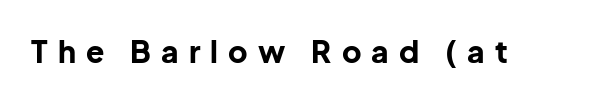
The image shows 30 px bold sans-serif type, upright; set unusually wide letter spacing (+0.34 em), not underlined; low stroke contrast and a medium x-height.
